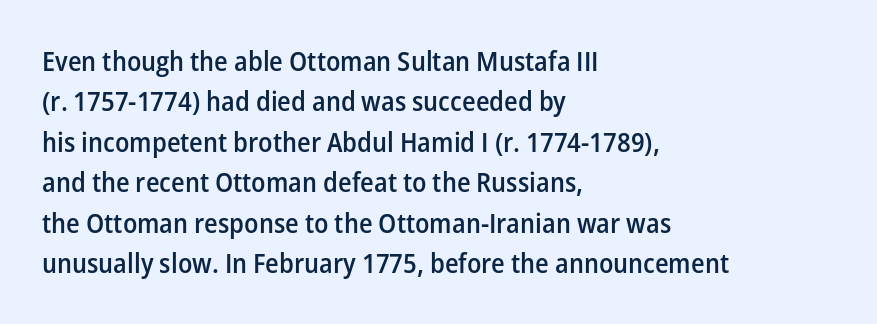
Q: Is the text bold? A: Semi-bold.
Q: Is the text italic (slanted)? A: No, it is upright.
Q: Is the text underlined? A: No.
Q: How is the paragraph aligned? A: Left-aligned.
Q: Is the spacing between letters normal or unusually wide? A: Normal.
Q: Is the spacing between lines tight, normal or loose? A: Normal.
